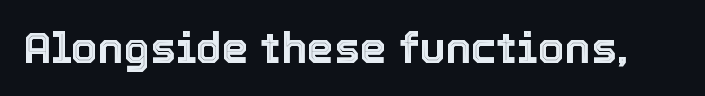
The image shows 43 px text type, upright; set normal letter spacing, not underlined; a medium x-height.
